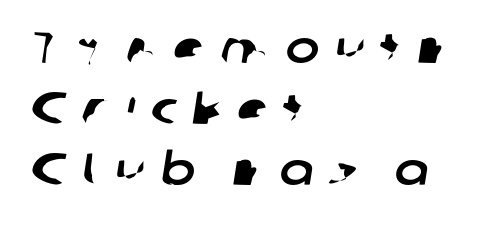
{"serif": "no", "width": "normal", "stroke_contrast": "low", "x_height": "medium", "monospaced": "no", "underline": "no", "align": "left", "line_spacing": "normal", "line_spacing_ratio": 1.36, "letter_spacing": "wide", "letter_spacing_em": 0.35, "glyph_px": 45}
